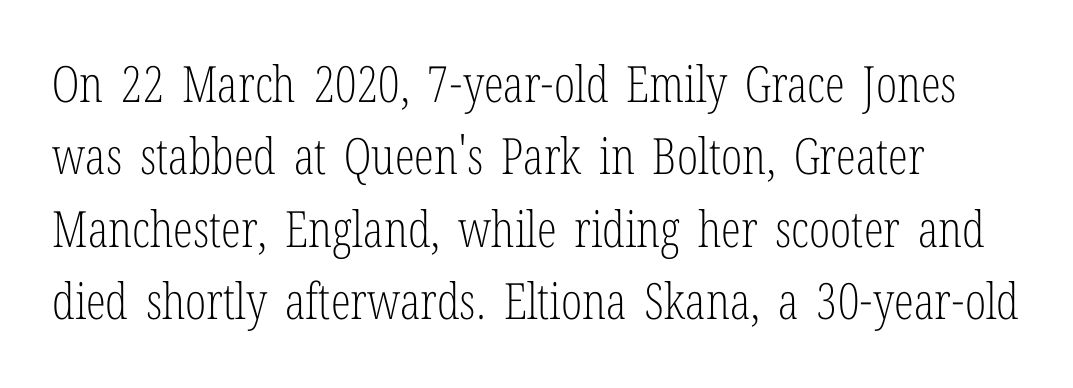
Is there much room between lines? A standard amount, neither cramped nor airy. Character widths vary here, with narrow letters taking less room than wide ones. This sample uses plain, unmodified letter spacing. Little horizontal feet cap the strokes, marking this as serif type. Counters stay open thanks to moderate or lighter strokes. Does the lettering tilt? It doesn't — this is upright.
